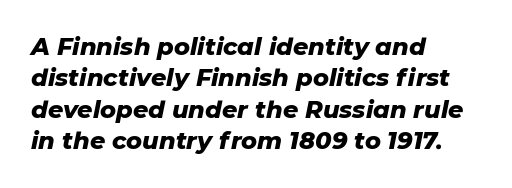
Caption: standard tracking, unaltered. This rendering uses left alignment, leaving the right contour irregular. The gap between lines stays unmarked. Emphasis by weight is at full strength: bold. Regular leading. Designer's note — italics engaged.
